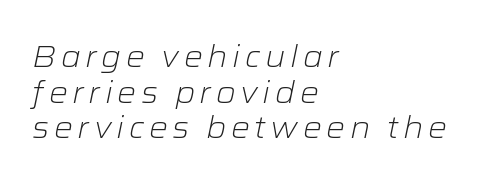
Each row of text sits above clean, open space. The lines in this sample share a left origin and differ only in where they stop. Here the designer chose a conventional face with non-uniform glyph widths. Does the lettering tilt? It does — this is italic.
